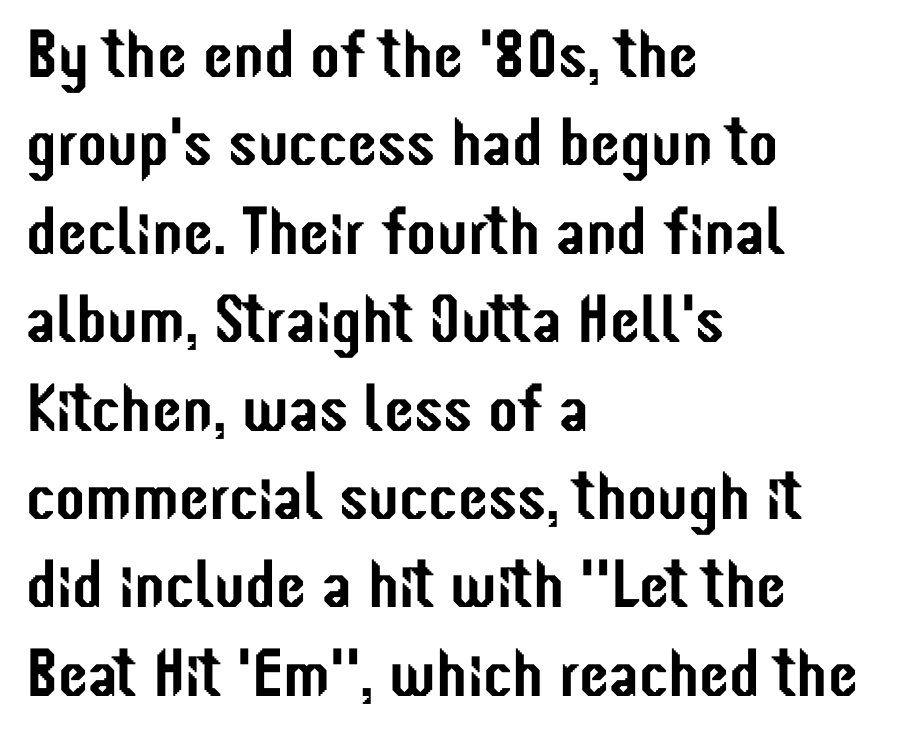
{"serif": "no", "italic": "no", "width": "condensed", "stroke_contrast": "low", "x_height": "medium", "monospaced": "no", "underline": "no", "align": "left", "line_spacing": "normal", "line_spacing_ratio": 1.3, "letter_spacing": "normal", "letter_spacing_em": 0.0, "glyph_px": 68}
